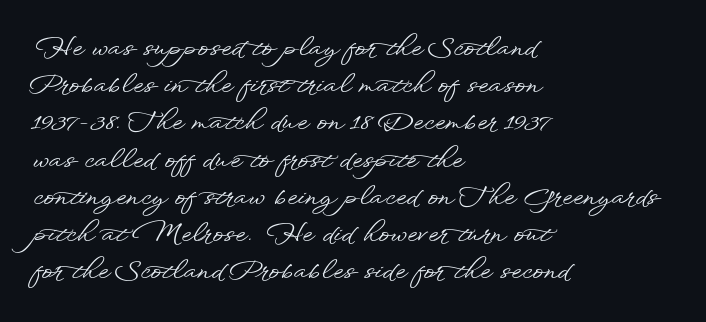
The image shows 26 px text type; set left-aligned, normal line spacing (1.43x), normal letter spacing, not underlined.
